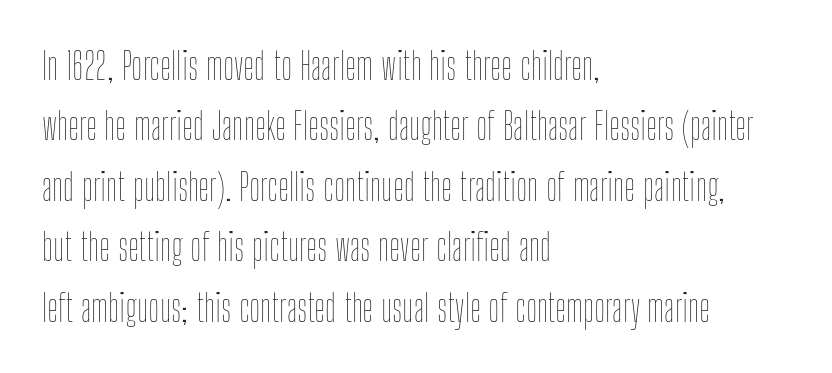
Q: Is the text bold? A: No.
Q: Is the text italic (slanted)? A: No, it is upright.
Q: Is the text underlined? A: No.
Q: How is the paragraph aligned? A: Left-aligned.
Q: Is the spacing between letters normal or unusually wide? A: Normal.
Q: Is the spacing between lines tight, normal or loose? A: Normal.
Q: Width (condensed, normal, or wide)? A: Condensed.
Q: Stroke contrast? A: Low.
Q: x-height? A: Medium.
Q: Monospaced? A: No.
